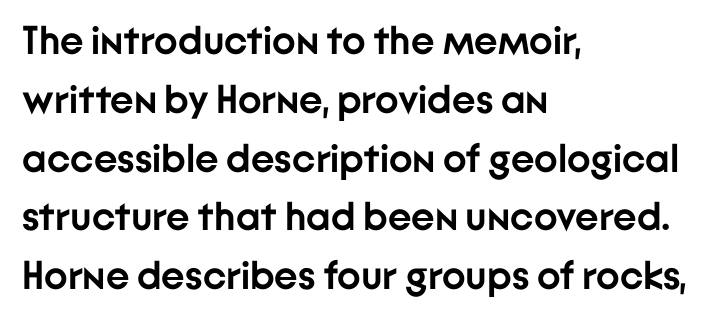
The image shows 40 px semibold sans-serif type, upright; set left-aligned, normal line spacing (1.47x), normal letter spacing, not underlined; low stroke contrast and a medium x-height.
